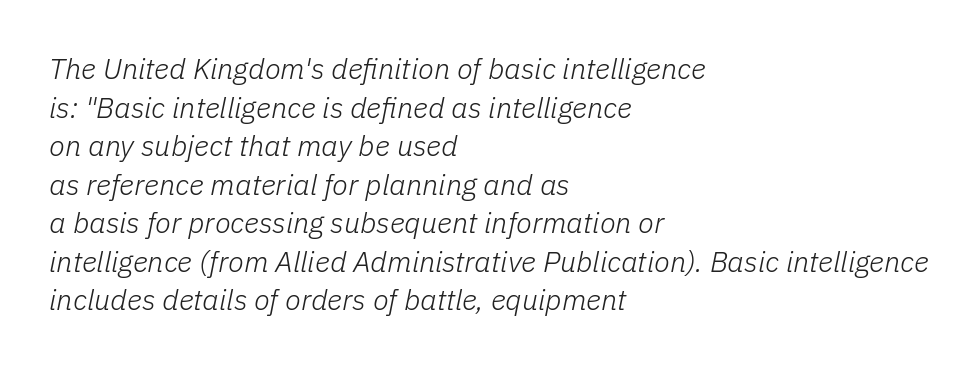
Q: Is the text bold? A: No.
Q: Is the text italic (slanted)? A: Yes, it leans right by about 11 degrees.
Q: Is the text underlined? A: No.
Q: How is the paragraph aligned? A: Left-aligned.
Q: Is the spacing between letters normal or unusually wide? A: Normal.
Q: Is the spacing between lines tight, normal or loose? A: Normal.
Q: Width (condensed, normal, or wide)? A: Normal.
Q: Stroke contrast? A: Low.
Q: x-height? A: Medium.
Q: Monospaced? A: No.
